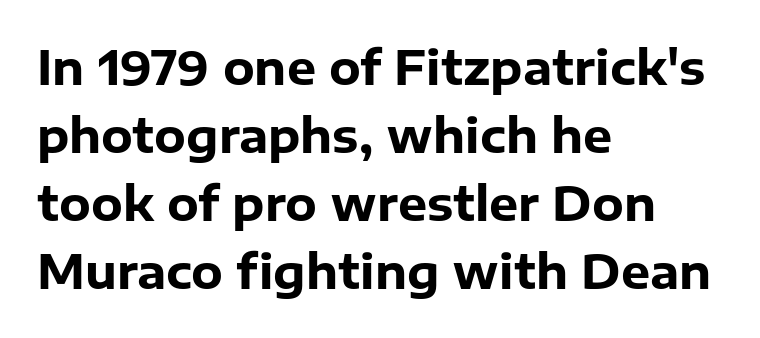
Q: Is the text bold? A: Yes.
Q: Is the text italic (slanted)? A: No, it is upright.
Q: Is the typeface a serif or a sans-serif typeface? A: Sans-serif.
Q: Is the text underlined? A: No.
Q: How is the paragraph aligned? A: Left-aligned.
Q: Is the spacing between letters normal or unusually wide? A: Normal.
Q: Is the spacing between lines tight, normal or loose? A: Normal.
Q: Width (condensed, normal, or wide)? A: Normal.
Q: Stroke contrast? A: Low.
Q: x-height? A: Medium.
Q: Monospaced? A: No.
